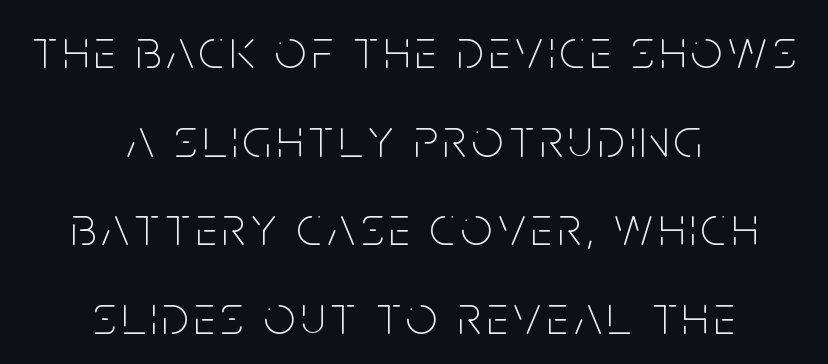
Does the type have serifs? No, each stem ends abruptly. Letters have the restrained weight of plain body copy at most. Descender tails drop into unmarked territory. No italicization has been applied; the sample stays upright. Line starts and ends both wander, symmetrically. Proportional: the letters do not fall into vertical columns.
